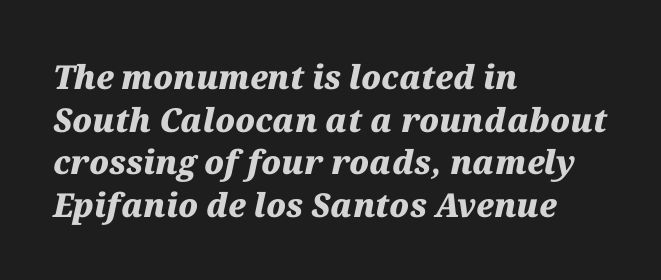
The image shows 33 px heavy type, italic (leaning right); set left-aligned, normal line spacing (1.29x), normal letter spacing, not underlined; medium stroke contrast and a medium x-height.
